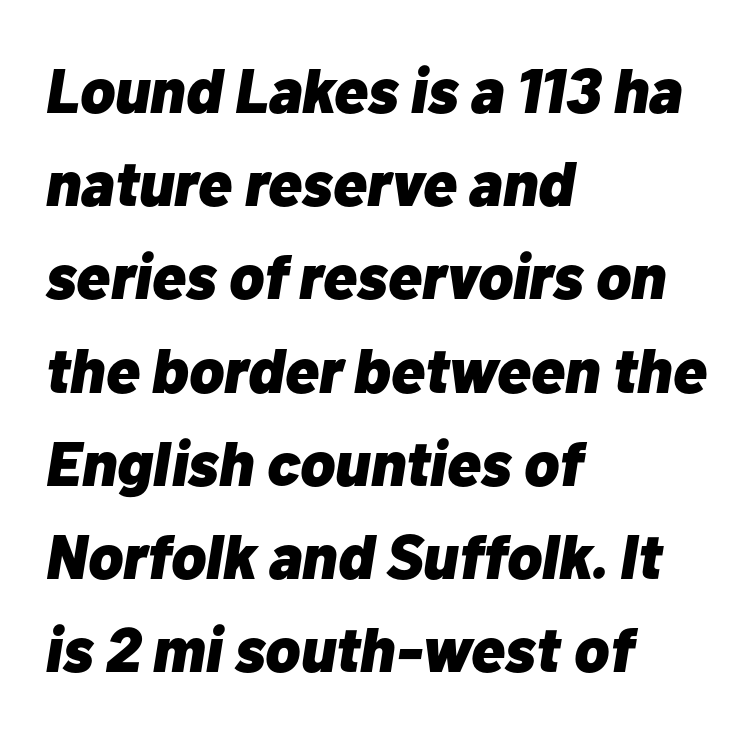
These lines are rendered in a variable-pitch font. Observe the ordinary spacing: letters are neighbours, not strangers. What weight is shown? A full bold with thick strokes. Italic: yes, the glyphs are oblique. Visually the block forms a straight wall on the left and a jagged coastline on the right. Line spacing here is normal.
